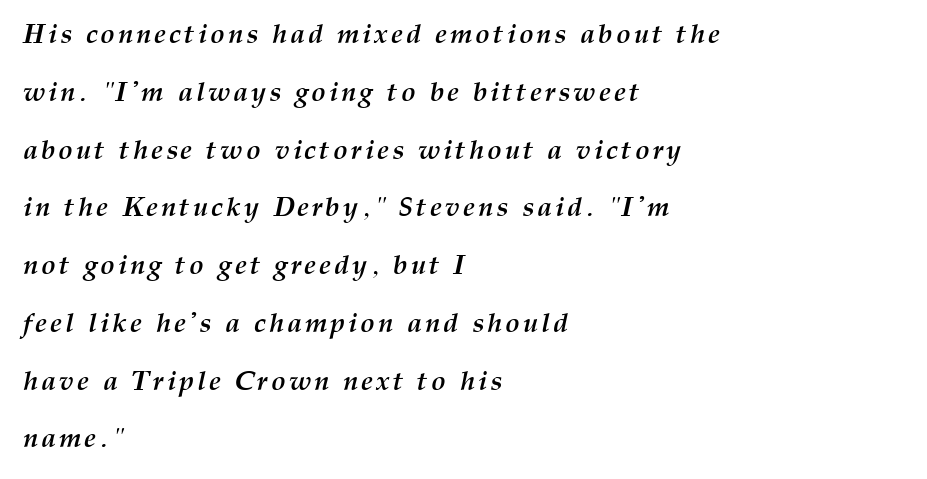
Underlining? Definitely not there. Line beginnings align vertically; line endings do not. Posture: slanted. Is there much room between lines? Yes — plenty of vertical air separates them.
